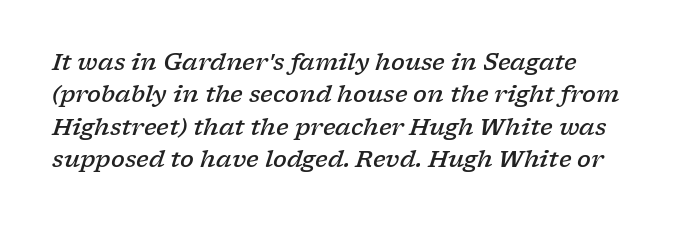
The image shows 23 px text type, italic (leaning right); set normal line spacing (1.41x), normal letter spacing, not underlined.
